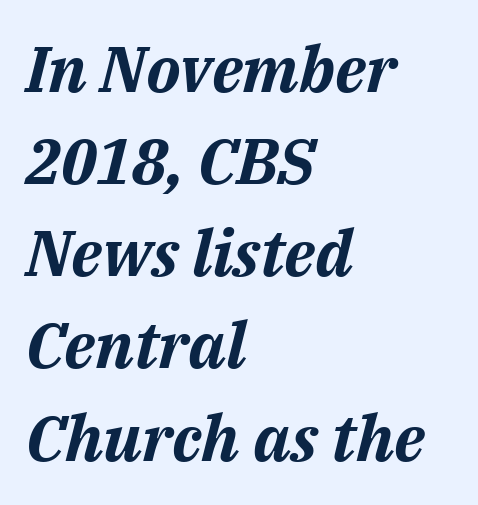
Q: Is the text bold? A: Yes.
Q: Is the text italic (slanted)? A: Yes, it leans right by about 14 degrees.
Q: Is the text underlined? A: No.
Q: How is the paragraph aligned? A: Left-aligned.
Q: Is the spacing between letters normal or unusually wide? A: Normal.
Q: Is the spacing between lines tight, normal or loose? A: Normal.
Q: Width (condensed, normal, or wide)? A: Normal.
Q: Stroke contrast? A: Medium.
Q: x-height? A: Medium.
Q: Monospaced? A: No.
